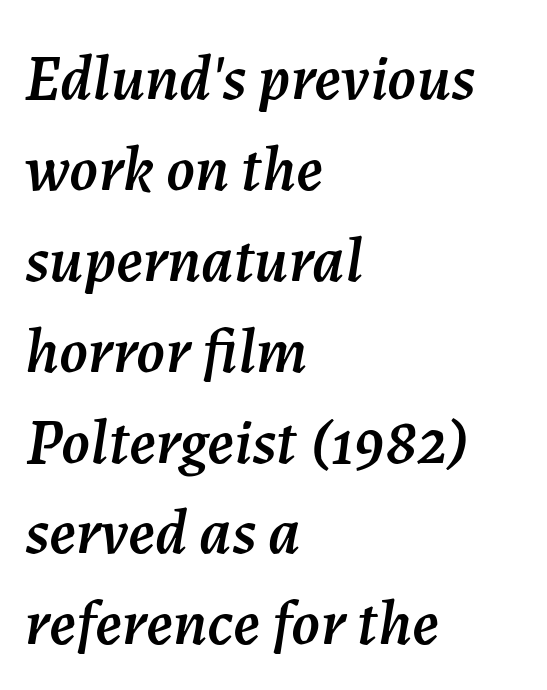
Interline gaps are of average width in this sample. The passage is arranged the way most books set body copy — flush left. Rule under the text: the space is simply empty. Would a proofreader flag this as italicized? Yes.
